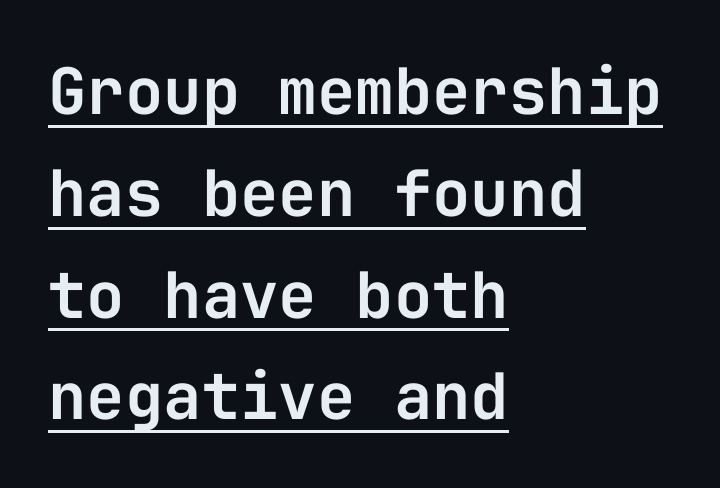
There is no visible air inserted between adjacent glyphs. Whoever set this chose a conventional vertical rhythm. Characters remain perfectly vertical along every line. The passage shown is typed in a monospace face where columns stay perfectly aligned. Which margin do the lines hug? The left one — the right edge is uneven. You can see a thin bar hugging the bottom of the glyphs.
